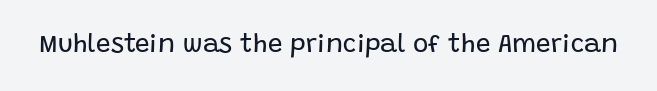
A roman cut, with each character standing at attention. Decoration check: the copy has no underline. The gaps between neighbouring characters are ordinary and unremarkable. Bold? No — there's no thickening of the strokes.
